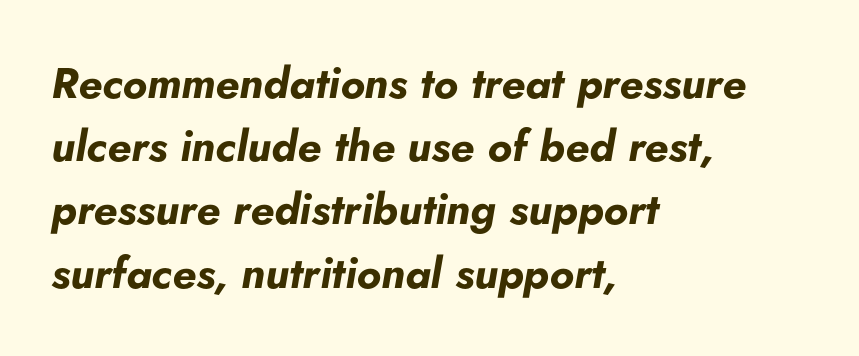
The image shows 43 px bold type, italic (leaning right); set left-aligned, normal line spacing (1.47x), normal letter spacing, not underlined; low stroke contrast and a small x-height.
